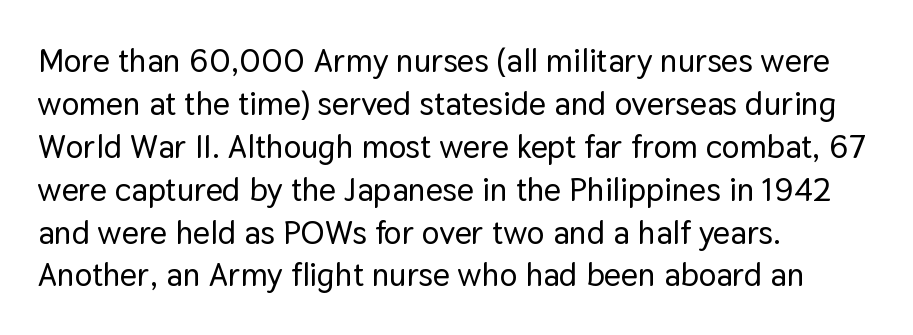
Q: Is the text italic (slanted)? A: No, it is upright.
Q: Is the typeface a serif or a sans-serif typeface? A: Sans-serif.
Q: Is the text underlined? A: No.
Q: How is the paragraph aligned? A: Left-aligned.
Q: Is the spacing between letters normal or unusually wide? A: Normal.
Q: Is the spacing between lines tight, normal or loose? A: Normal.
Q: Width (condensed, normal, or wide)? A: Normal.
Q: Stroke contrast? A: Low.
Q: x-height? A: Medium.
Q: Monospaced? A: No.
